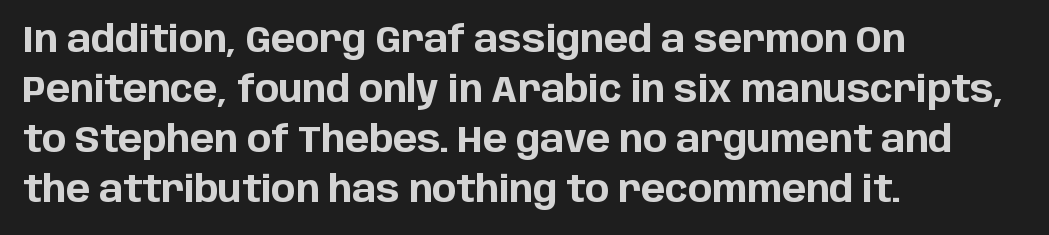
Weight: bold. The face used here is proportionally spaced, like ordinary book or web type. Evenly set lines give the paragraph a standard silhouette. The type is set solid horizontally, with unmodified tracking.
